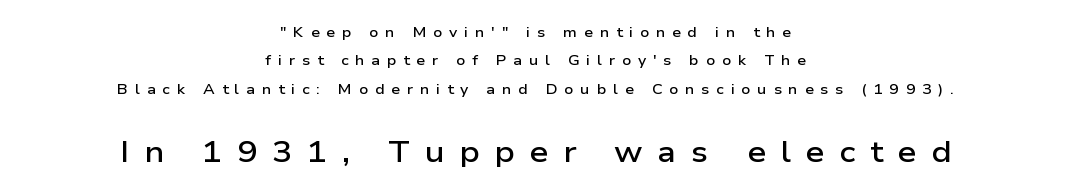
{"serif": "no", "italic": "no", "bold": "semi", "weight": "semibold", "width": "wide", "stroke_contrast": "low", "x_height": "medium", "monospaced": "no", "underline": "no", "align": "center", "line_spacing": "loose", "line_spacing_ratio": 2.03, "letter_spacing": "wide", "letter_spacing_em": 0.49, "larger_block": "second", "size_ratio": 2.14, "glyph_px": 30}
